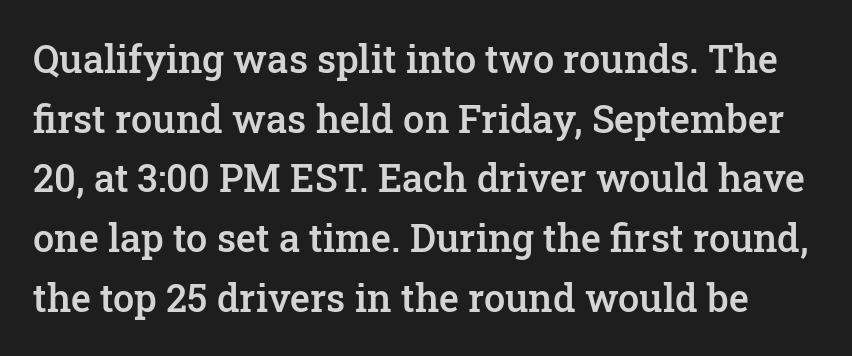
The image shows 38 px semibold serif type, upright; set normal line spacing (1.57x), normal letter spacing, not underlined; low stroke contrast and a medium x-height.
